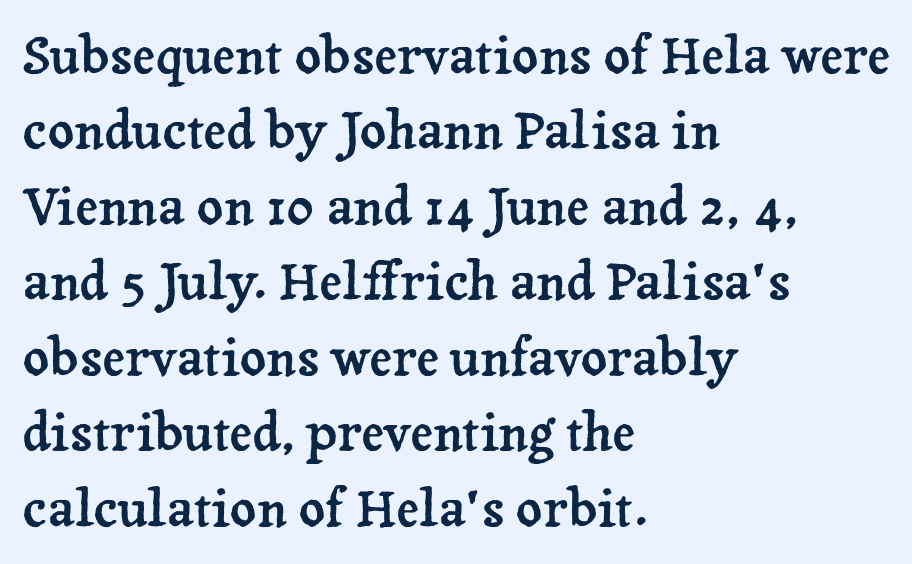
The specimen omits any rule beneath the text block's lines. The passage shown is typed in a proportional face where columns would drift. In terms of leading, this rendering sits right in the middle. Students, note that the glyphs here touch the page at normal intervals.
